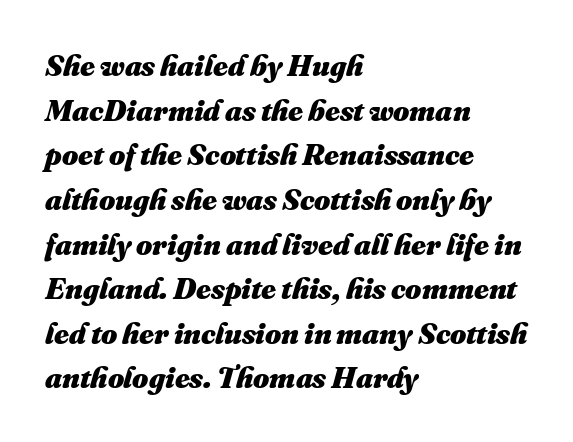
Q: Is the text bold? A: Yes.
Q: Is the text underlined? A: No.
Q: How is the paragraph aligned? A: Left-aligned.
Q: Is the spacing between letters normal or unusually wide? A: Normal.
Q: Is the spacing between lines tight, normal or loose? A: Normal.
Q: Width (condensed, normal, or wide)? A: Normal.
Q: Stroke contrast? A: Medium.
Q: x-height? A: Small.
Q: Monospaced? A: No.
